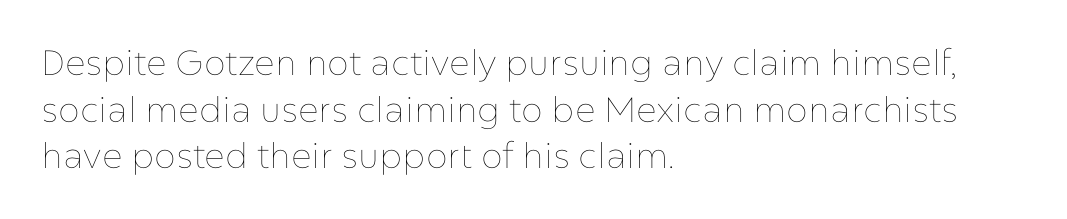
Q: Is the text bold? A: No.
Q: Is the text italic (slanted)? A: No, it is upright.
Q: Is the text underlined? A: No.
Q: How is the paragraph aligned? A: Left-aligned.
Q: Is the spacing between letters normal or unusually wide? A: Normal.
Q: Is the spacing between lines tight, normal or loose? A: Normal.
Q: Width (condensed, normal, or wide)? A: Normal.
Q: Stroke contrast? A: Low.
Q: x-height? A: Medium.
Q: Monospaced? A: No.
